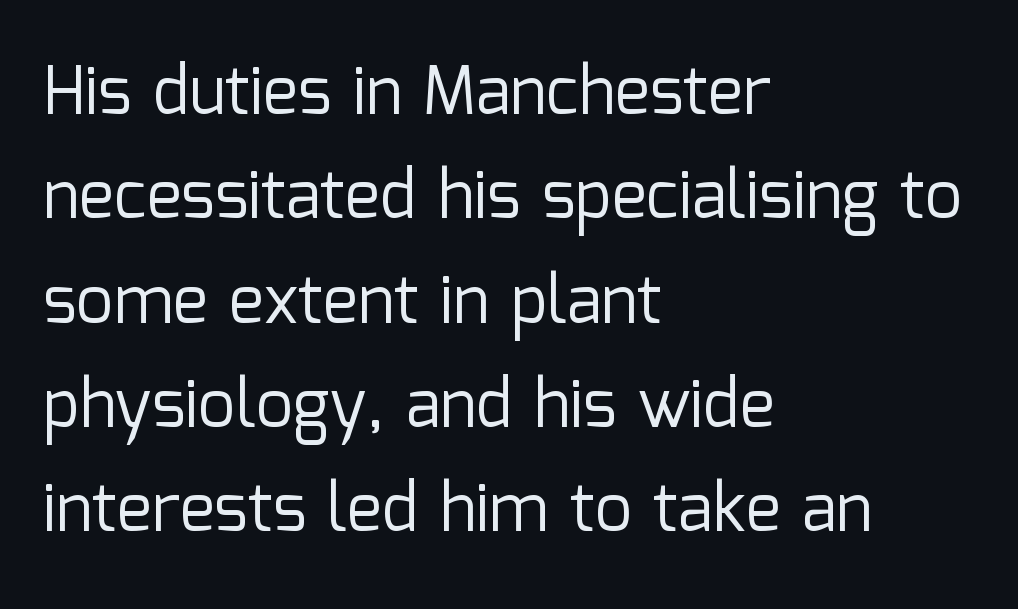
The image shows 66 px regular-weight sans-serif type, upright; set left-aligned, normal line spacing (1.58x), normal letter spacing, not underlined; low stroke contrast and a medium x-height.
